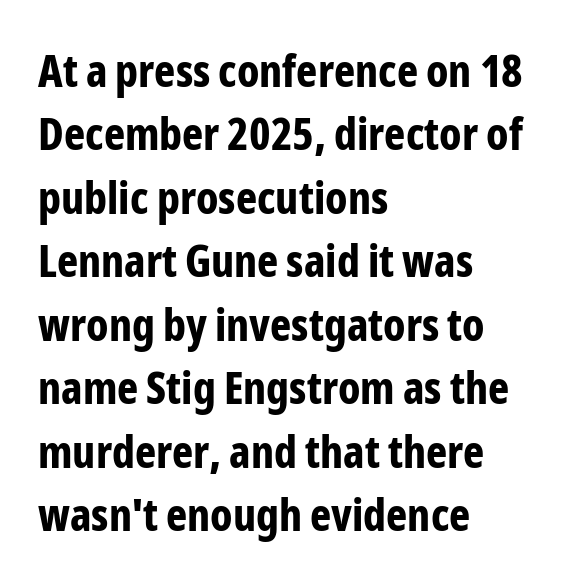
Q: Is the text bold? A: Yes.
Q: Is the text italic (slanted)? A: No, it is upright.
Q: Is the typeface a serif or a sans-serif typeface? A: Sans-serif.
Q: Is the text underlined? A: No.
Q: How is the paragraph aligned? A: Left-aligned.
Q: Is the spacing between letters normal or unusually wide? A: Normal.
Q: Is the spacing between lines tight, normal or loose? A: Normal.
Q: Width (condensed, normal, or wide)? A: Condensed.
Q: Stroke contrast? A: Low.
Q: x-height? A: Medium.
Q: Monospaced? A: No.
